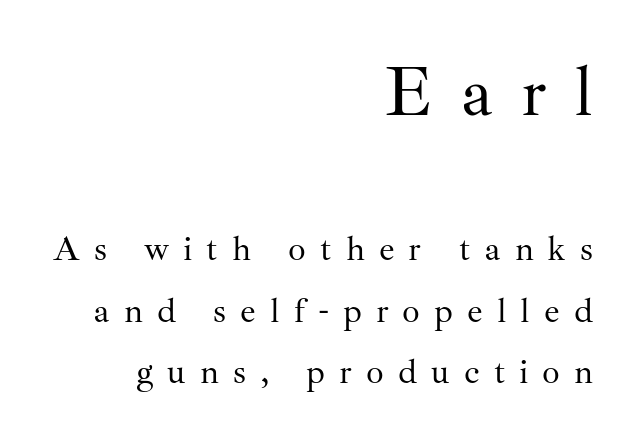
To sum up the face: it has serifs. Underline: absent. In terms of letterspacing, this is a distinctly airy, spread setting. Bigger letters appear in the top chunk; the bottom chunk is reduced. A typesetter would mark this as roman, not italic.
